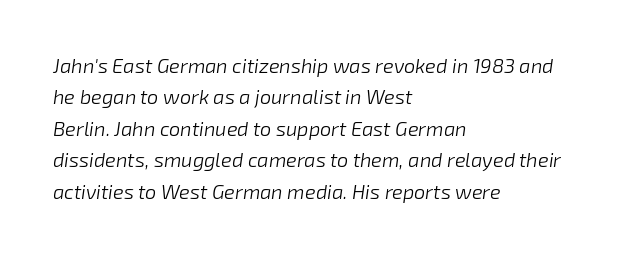
The horizontal fit of the characters is conventional and even. Counters stay open thanks to moderate or lighter strokes. No word sits above an underline. Each line starts at the same left margin while the right side varies.
